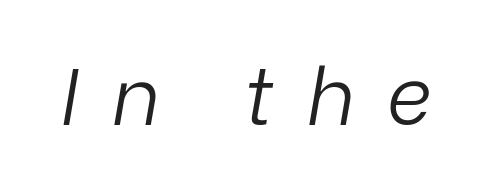
Q: Is the text bold? A: No.
Q: Is the text italic (slanted)? A: Yes, it leans right by about 9 degrees.
Q: Is the text underlined? A: No.
Q: Is the spacing between letters normal or unusually wide? A: Unusually wide.
Q: Width (condensed, normal, or wide)? A: Normal.
Q: Stroke contrast? A: Low.
Q: x-height? A: Medium.
Q: Monospaced? A: No.
